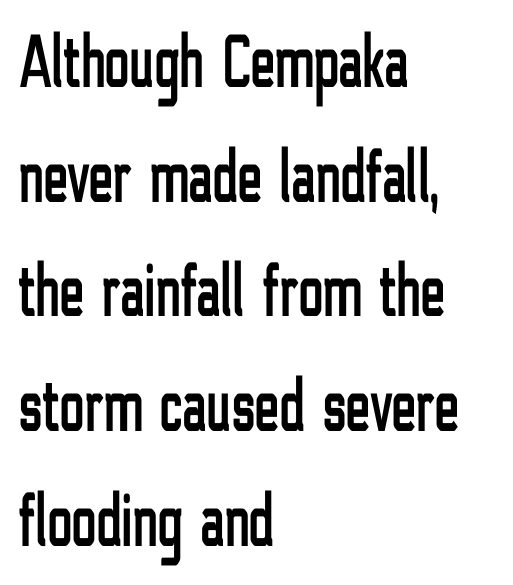
{"serif": "no", "italic": "no", "width": "condensed", "stroke_contrast": "low", "x_height": "medium", "monospaced": "no", "underline": "no", "align": "left", "line_spacing": "normal", "line_spacing_ratio": 1.53, "letter_spacing": "normal", "letter_spacing_em": 0.0, "glyph_px": 75}
